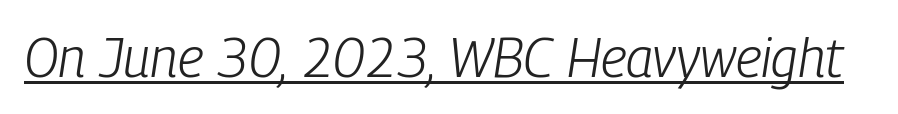
{"italic": "yes", "lean": "right", "slant_degrees": 9, "bold": "no", "weight": "light", "width": "condensed", "stroke_contrast": "low", "x_height": "medium", "monospaced": "no", "underline": "yes", "letter_spacing": "normal", "letter_spacing_em": 0.0, "glyph_px": 54}
